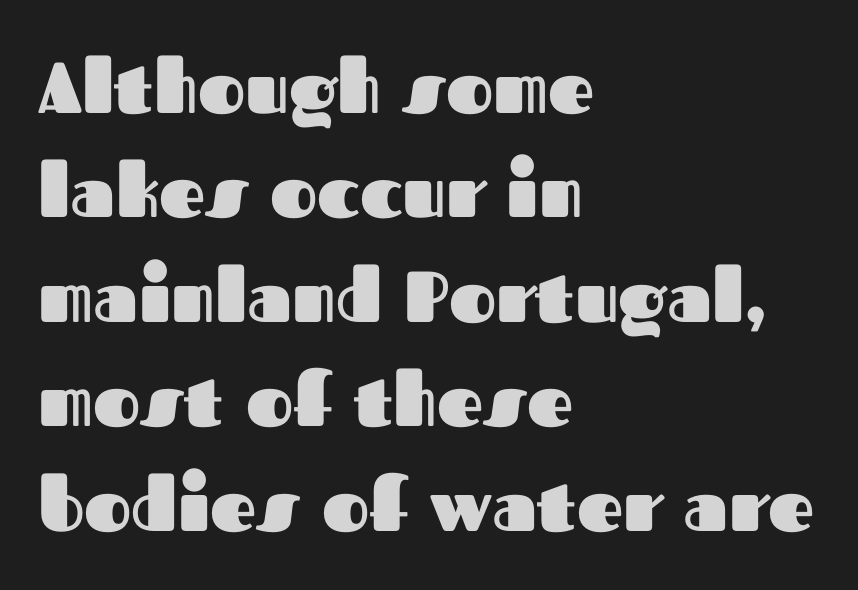
{"serif": "no", "italic": "no", "bold": "yes", "weight": "heavy", "width": "normal", "stroke_contrast": "medium", "x_height": "medium", "monospaced": "no", "underline": "no", "align": "left", "line_spacing": "normal", "line_spacing_ratio": 1.45, "letter_spacing": "normal", "letter_spacing_em": 0.0, "glyph_px": 72}
